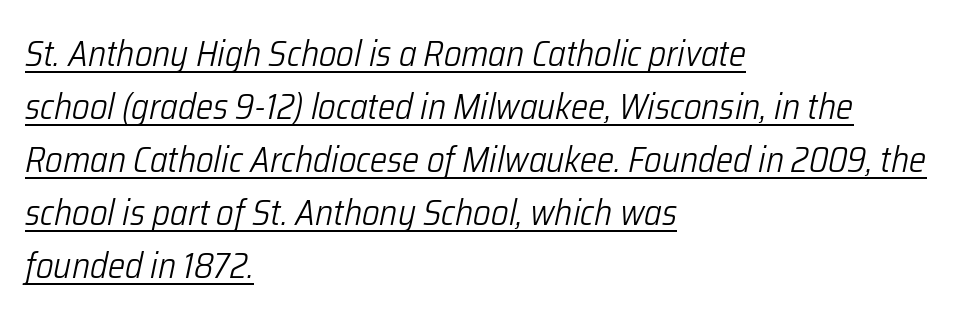
The image shows 36 px light, condensed type, italic (leaning right); set left-aligned, normal line spacing (1.47x), normal letter spacing, underlined; low stroke contrast and a medium x-height.
